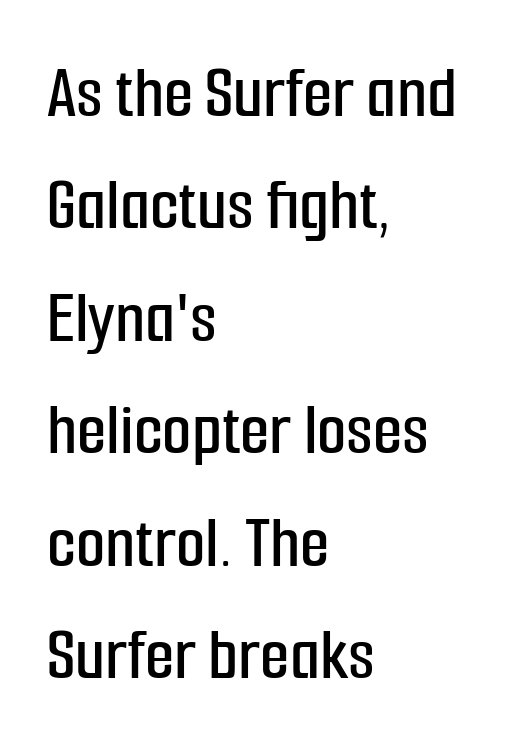
The face used here is proportionally spaced, like ordinary book or web type. Notice how the stems are strictly vertical — no italics here. Tracking value appears to be zero — textbook default spacing. The typeface chosen for these lines omits serifs.
